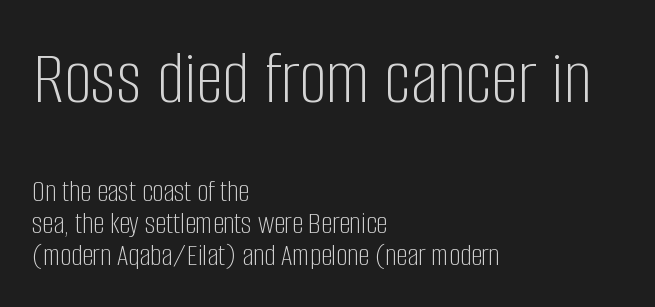
The image shows 77 px light, condensed sans-serif type, upright; set left-aligned, tight line spacing (1.03x), normal letter spacing, not underlined; the first (top) block is 2.48x larger; low stroke contrast and a large x-height.
